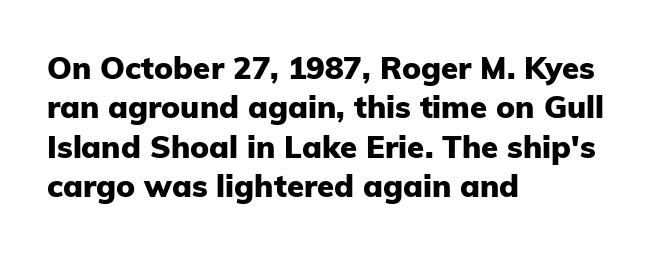
Q: Is the text bold? A: Yes.
Q: Is the text italic (slanted)? A: No, it is upright.
Q: Is the typeface a serif or a sans-serif typeface? A: Sans-serif.
Q: Is the text underlined? A: No.
Q: How is the paragraph aligned? A: Left-aligned.
Q: Is the spacing between letters normal or unusually wide? A: Normal.
Q: Is the spacing between lines tight, normal or loose? A: Normal.
Q: Width (condensed, normal, or wide)? A: Normal.
Q: Stroke contrast? A: Low.
Q: x-height? A: Medium.
Q: Monospaced? A: No.
